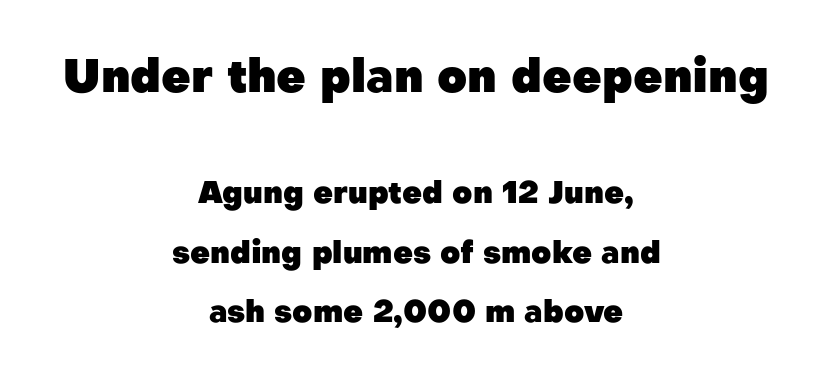
The image shows 46 px heavy sans-serif type, upright; set centered, loose line spacing (1.92x), normal letter spacing, not underlined; the first (top) block is 1.48x larger; low stroke contrast and a medium x-height.
